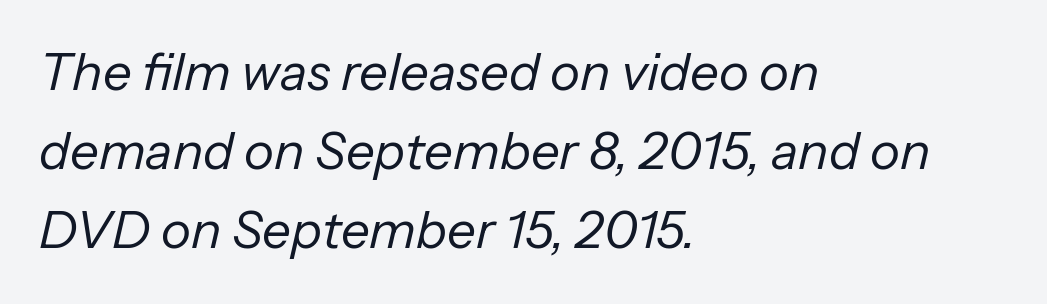
{"italic": "yes", "lean": "right", "slant_degrees": 13, "bold": "no", "weight": "regular", "width": "normal", "stroke_contrast": "low", "x_height": "medium", "monospaced": "no", "underline": "no", "align": "left", "line_spacing": "normal", "line_spacing_ratio": 1.55, "letter_spacing": "normal", "letter_spacing_em": 0.0, "glyph_px": 51}
